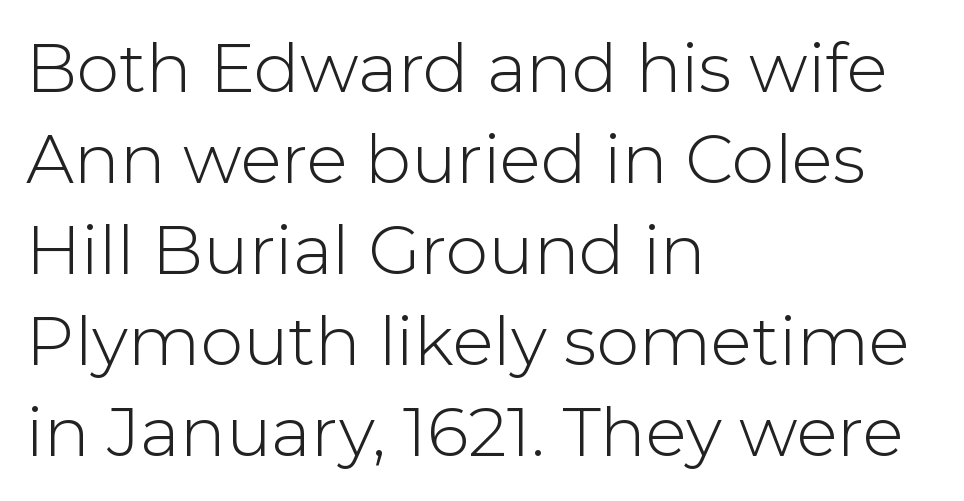
What kind of face is this? One without serifs — a sans. Quick note: underline off. Ordinary non-slanted type is in use. The typesetter chose a ragged-right arrangement here. Tracking here is standard; glyphs follow each other at the usual distance.
